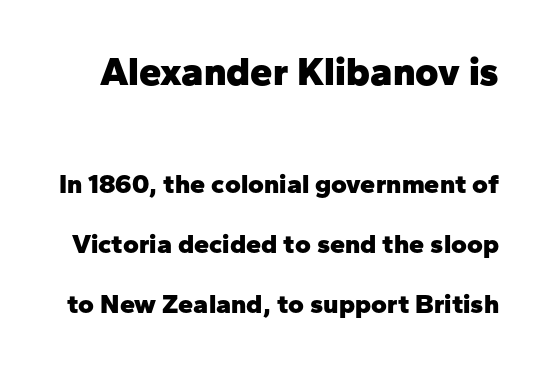
{"serif": "no", "italic": "no", "bold": "yes", "weight": "heavy", "width": "normal", "stroke_contrast": "low", "x_height": "medium", "monospaced": "no", "underline": "no", "line_spacing": "loose", "line_spacing_ratio": 2.21, "letter_spacing": "normal", "letter_spacing_em": 0.0, "larger_block": "first", "size_ratio": 1.48, "glyph_px": 40}
